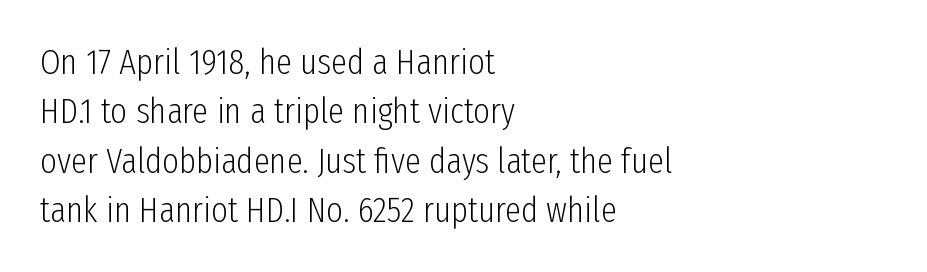
The image shows 36 px light, condensed sans-serif type, upright; set left-aligned, normal line spacing (1.37x), normal letter spacing, not underlined; low stroke contrast and a medium x-height.
